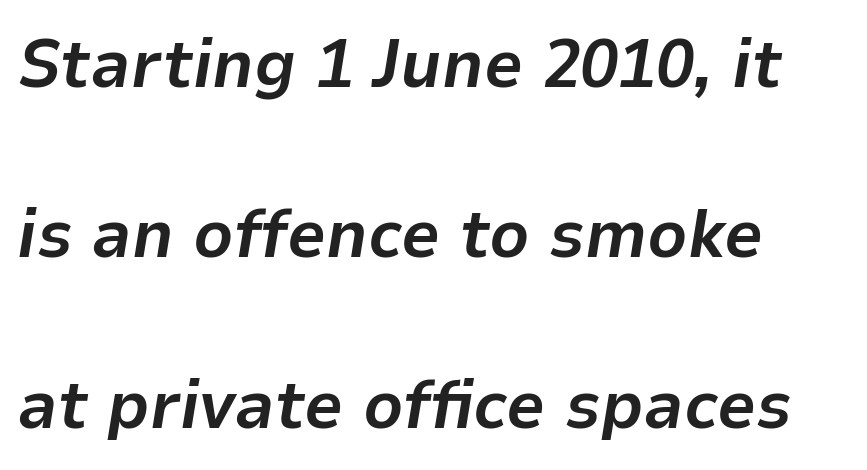
{"italic": "yes", "lean": "right", "slant_degrees": 9, "bold": "yes", "weight": "bold", "width": "normal", "stroke_contrast": "low", "x_height": "medium", "monospaced": "no", "underline": "no", "align": "left", "line_spacing": "loose", "line_spacing_ratio": 2.47, "letter_spacing": "normal", "letter_spacing_em": 0.0, "glyph_px": 69}
